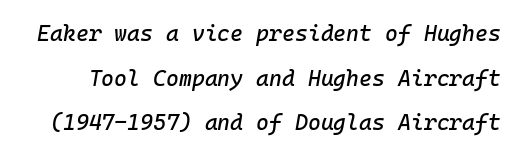
The glyphs look as if they've been sheared to an angle. The leading is generous, giving the passage an open texture. Descender tails drop into unmarked territory. The letters sit at their default tracking, neither squeezed nor spread.
